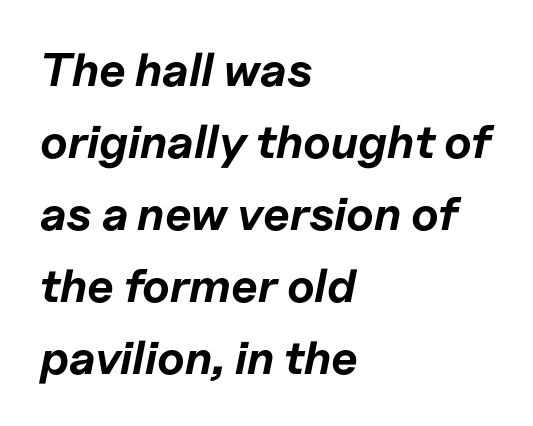
A typesetter would call this leading conventional body-copy spacing. Plain, unruled lines of type. The paragraph shown leans on its left margin. This rendering leaves character spacing at its baseline value. The rendering uses natural spacing where letterforms have individual widths.
